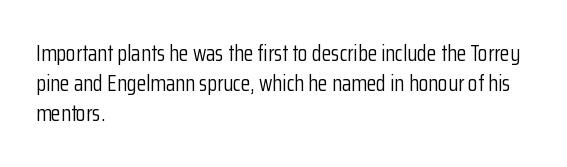
Reading down the column, the eye jumps a familiar distance to each next line. Left-aligned paragraph, ragged on the right. Check under the words: just untouched page. Nope, not italic — everything's standing straight.
